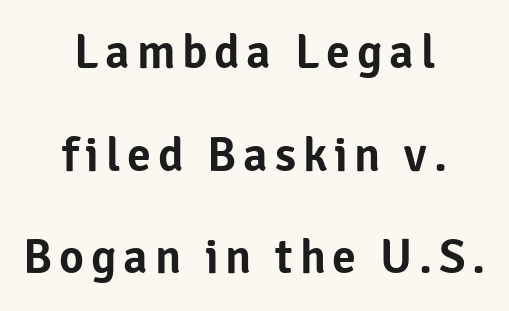
Q: Is the text italic (slanted)? A: No, it is upright.
Q: Is the typeface a serif or a sans-serif typeface? A: Sans-serif.
Q: Is the text underlined? A: No.
Q: How is the paragraph aligned? A: Centered.
Q: Is the spacing between lines tight, normal or loose? A: Loose.
Q: Width (condensed, normal, or wide)? A: Normal.
Q: Stroke contrast? A: Low.
Q: x-height? A: Medium.
Q: Monospaced? A: No.
